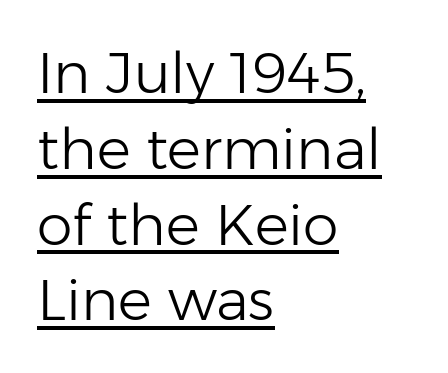
Q: Is the text bold? A: No.
Q: Is the text italic (slanted)? A: No, it is upright.
Q: Is the typeface a serif or a sans-serif typeface? A: Sans-serif.
Q: Is the text underlined? A: Yes.
Q: How is the paragraph aligned? A: Left-aligned.
Q: Is the spacing between letters normal or unusually wide? A: Normal.
Q: Is the spacing between lines tight, normal or loose? A: Normal.
Q: Width (condensed, normal, or wide)? A: Normal.
Q: Stroke contrast? A: Low.
Q: x-height? A: Medium.
Q: Monospaced? A: No.
